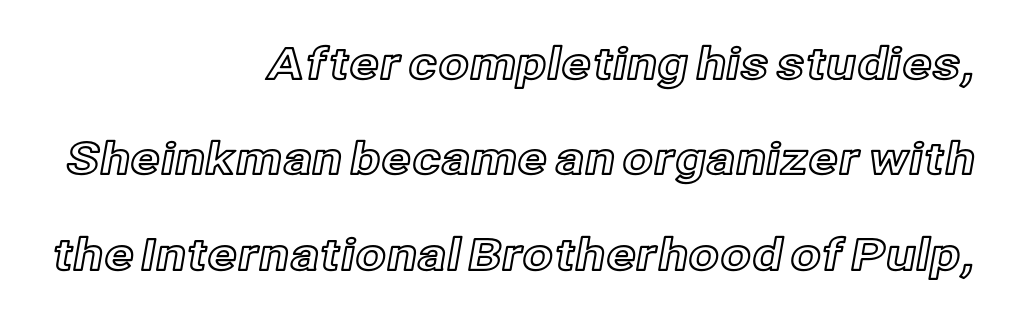
{"width": "normal", "x_height": "medium", "monospaced": "no", "underline": "no", "align": "right", "line_spacing": "loose", "line_spacing_ratio": 2.17, "letter_spacing": "normal", "letter_spacing_em": 0.0, "glyph_px": 44}
